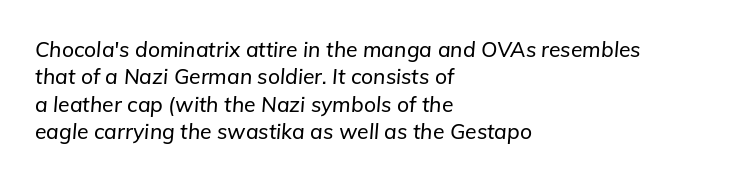
The image shows 21 px text type, italic (leaning right); set left-aligned, normal line spacing (1.3x), normal letter spacing, not underlined.
